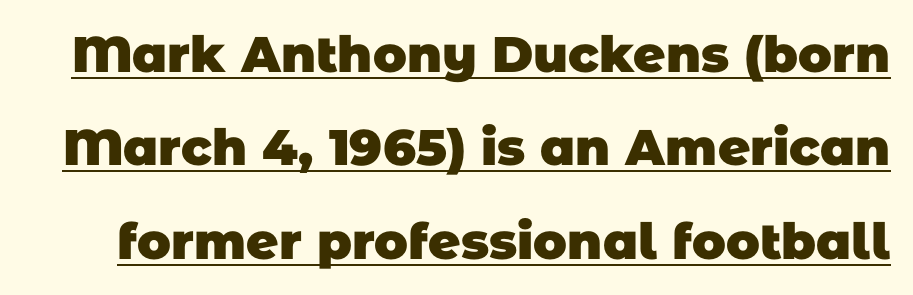
{"serif": "no", "bold": "yes", "weight": "heavy", "width": "normal", "stroke_contrast": "low", "x_height": "large", "monospaced": "no", "underline": "yes", "line_spacing_ratio": 1.87, "letter_spacing": "normal", "letter_spacing_em": 0.0, "glyph_px": 50}
